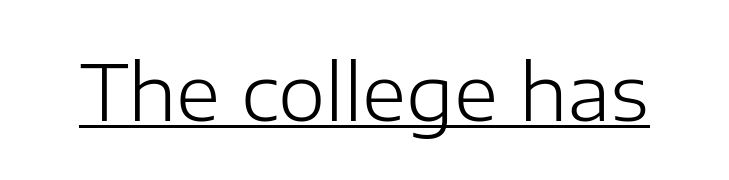
{"serif": "no", "italic": "no", "bold": "no", "weight": "light", "width": "normal", "stroke_contrast": "low", "x_height": "medium", "monospaced": "no", "underline": "yes", "letter_spacing": "normal", "letter_spacing_em": 0.0, "glyph_px": 76}
